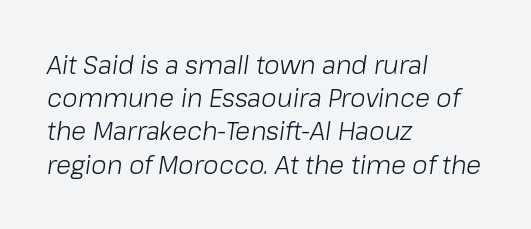
{"italic": "yes", "lean": "right", "slant_degrees": 8, "bold": "no", "underline": "no", "align": "left", "line_spacing": "normal", "line_spacing_ratio": 1.33, "letter_spacing": "normal", "letter_spacing_em": 0.0, "glyph_px": 25}
